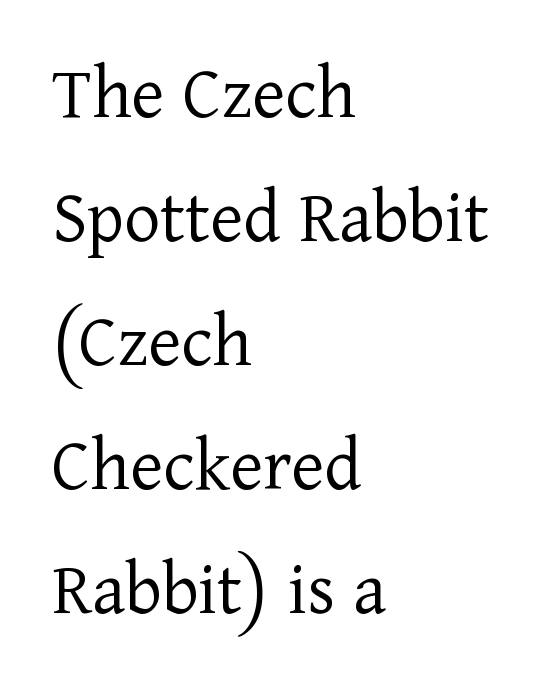
Ordinary non-slanted type is in use. The block of text has a typical density, with ordinary space between rows. Check the space under the baseline: it is left empty. Every row of glyphs begins at an identical x-position on the left.
